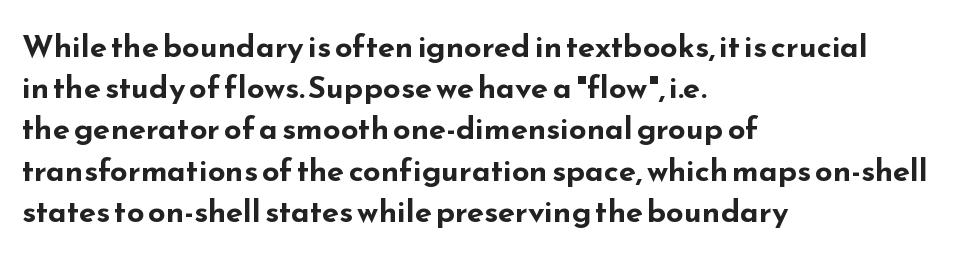
Q: Is the text bold? A: Yes.
Q: Is the text italic (slanted)? A: No, it is upright.
Q: Is the typeface a serif or a sans-serif typeface? A: Sans-serif.
Q: Is the text underlined? A: No.
Q: How is the paragraph aligned? A: Left-aligned.
Q: Is the spacing between letters normal or unusually wide? A: Normal.
Q: Is the spacing between lines tight, normal or loose? A: Normal.
Q: Width (condensed, normal, or wide)? A: Wide.
Q: Stroke contrast? A: Low.
Q: x-height? A: Small.
Q: Monospaced? A: No.
